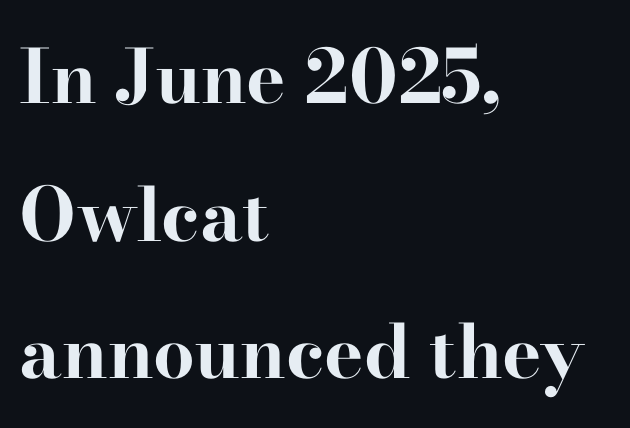
Q: Is the text bold? A: Yes.
Q: Is the text italic (slanted)? A: No, it is upright.
Q: Is the typeface a serif or a sans-serif typeface? A: Serif.
Q: Is the text underlined? A: No.
Q: How is the paragraph aligned? A: Left-aligned.
Q: Is the spacing between letters normal or unusually wide? A: Normal.
Q: Width (condensed, normal, or wide)? A: Wide.
Q: Stroke contrast? A: High.
Q: x-height? A: Small.
Q: Monospaced? A: No.
